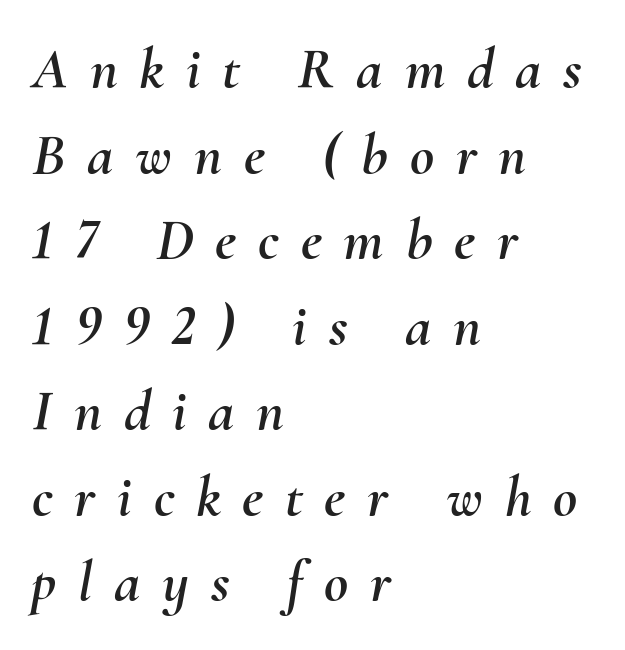
The image shows 59 px text type, italic (leaning right); set left-aligned, normal line spacing (1.45x), unusually wide letter spacing (+0.37 em), not underlined; medium stroke contrast and a small x-height.
